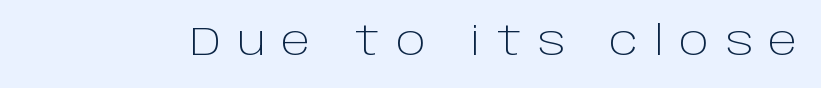
{"serif": "no", "italic": "no", "bold": "no", "weight": "light", "width": "normal", "stroke_contrast": "low", "x_height": "large", "monospaced": "no", "underline": "no", "letter_spacing": "wide", "letter_spacing_em": 0.39, "glyph_px": 40}
